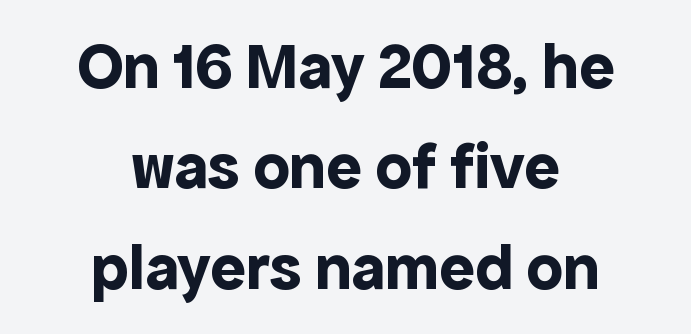
The typography opts for an upright posture over an oblique one. Letter spacing: default. The passage shown is typed in a proportional face where columns would drift. Serifs: no, the terminals of the letterforms are clean. Vertical spacing — default.
